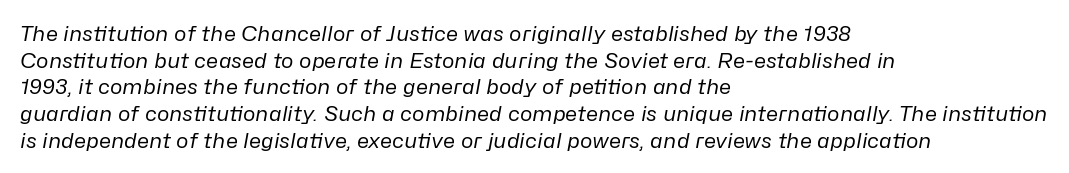
The image shows 21 px text type, italic (leaning right); set left-aligned, normal line spacing (1.27x), normal letter spacing, not underlined.
